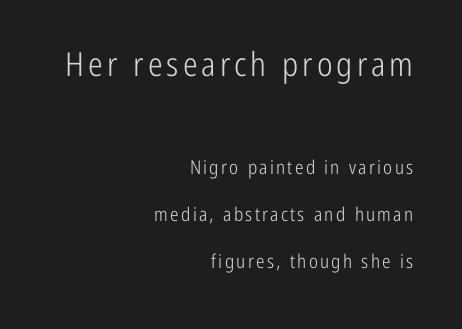
{"serif": "no", "italic": "no", "bold": "no", "weight": "light", "width": "condensed", "stroke_contrast": "low", "x_height": "medium", "monospaced": "no", "underline": "no", "align": "right", "line_spacing": "loose", "line_spacing_ratio": 2.49, "larger_block": "first", "size_ratio": 1.74, "glyph_px": 33}
